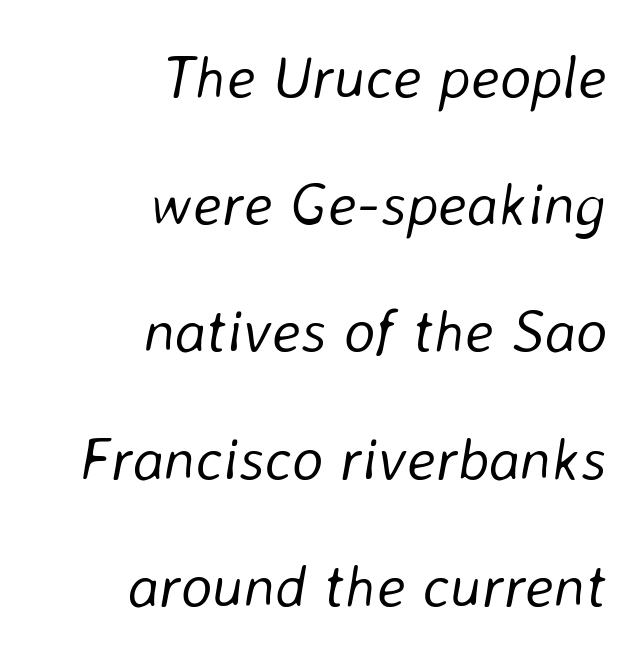
The image shows 60 px light type, italic (leaning right); set right-aligned, loose line spacing (2.12x), normal letter spacing, not underlined; low stroke contrast and a medium x-height.
